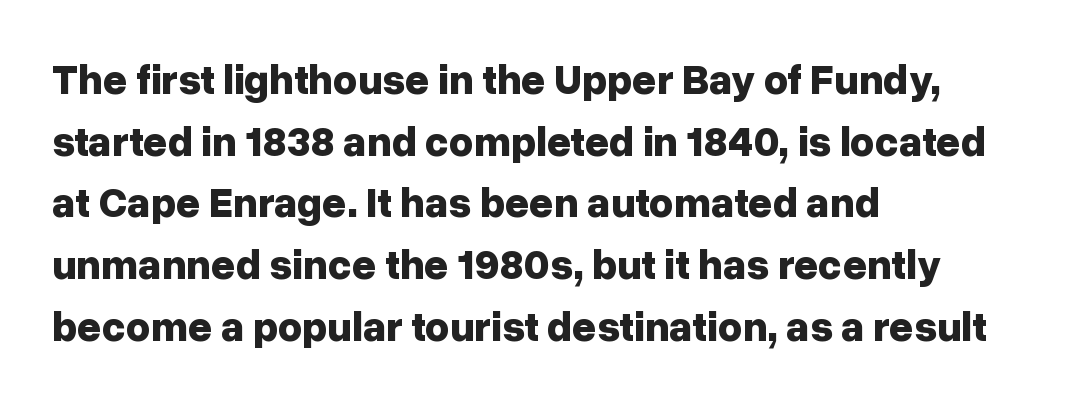
Q: Is the text bold? A: Yes.
Q: Is the text italic (slanted)? A: No, it is upright.
Q: Is the typeface a serif or a sans-serif typeface? A: Sans-serif.
Q: Is the text underlined? A: No.
Q: How is the paragraph aligned? A: Left-aligned.
Q: Is the spacing between letters normal or unusually wide? A: Normal.
Q: Is the spacing between lines tight, normal or loose? A: Normal.
Q: Width (condensed, normal, or wide)? A: Normal.
Q: Stroke contrast? A: Low.
Q: x-height? A: Medium.
Q: Monospaced? A: No.
